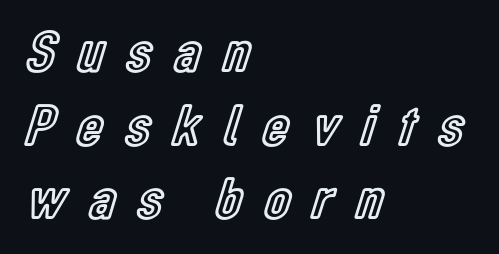
Characters follow at a spacing far wider than the type designer built in. A typesetter would call this proportional, since set widths differ per character. Type without underlining.
